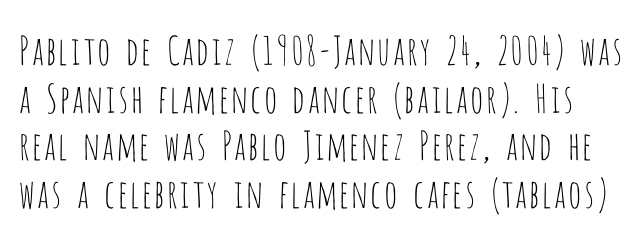
The image shows 39 px thin, condensed sans-serif type, upright; set line spacing 1.22x, normal letter spacing, not underlined; low stroke contrast and a large x-height.
